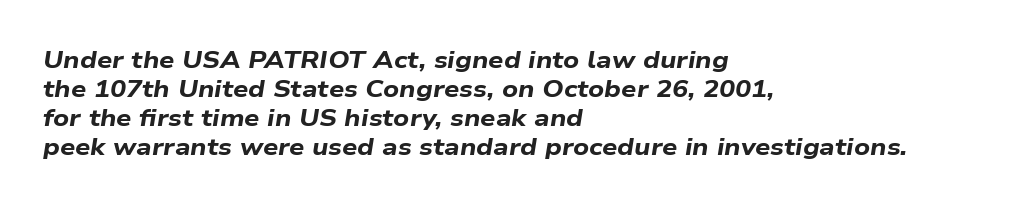
{"italic": "yes", "lean": "right", "slant_degrees": 9, "bold": "yes", "underline": "no", "align": "left", "line_spacing_ratio": 1.21, "letter_spacing": "normal", "letter_spacing_em": 0.0, "glyph_px": 24}
